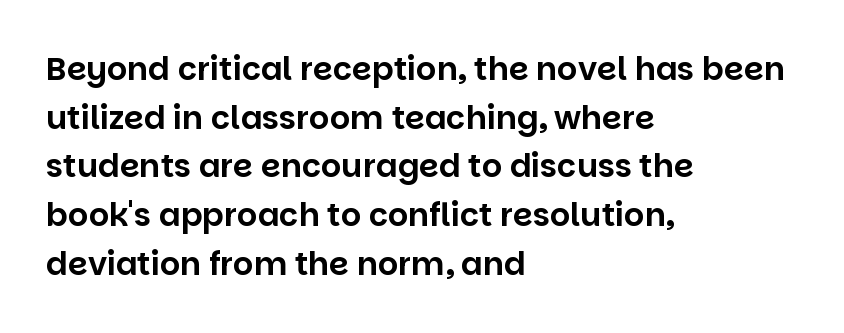
{"serif": "no", "italic": "no", "width": "normal", "stroke_contrast": "low", "x_height": "large", "monospaced": "no", "underline": "no", "align": "left", "line_spacing": "normal", "line_spacing_ratio": 1.52, "letter_spacing": "normal", "letter_spacing_em": 0.0, "glyph_px": 32}
